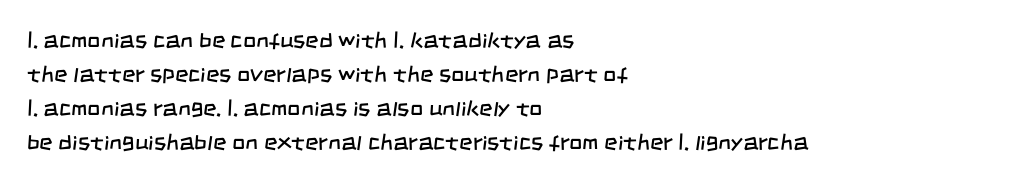
The image shows 23 px text type; set left-aligned, normal line spacing (1.48x), normal letter spacing, not underlined.
